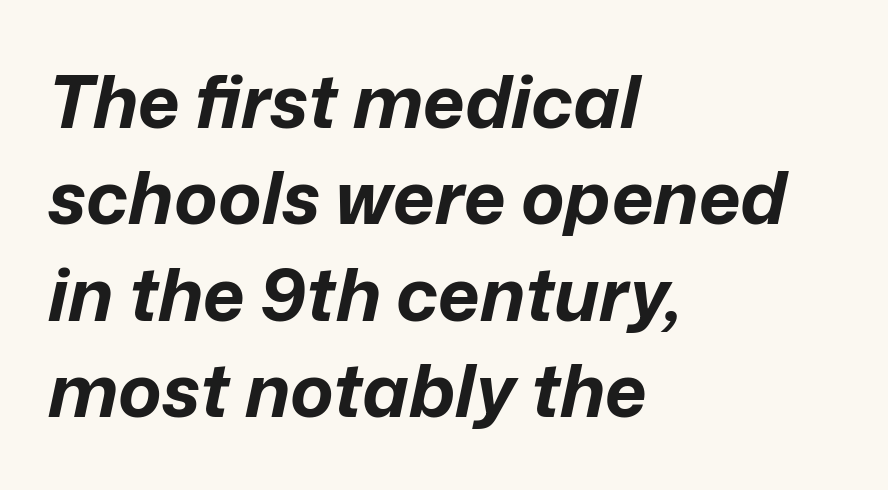
Q: Is the text bold? A: Yes.
Q: Is the text italic (slanted)? A: Yes, it leans right by about 12 degrees.
Q: Is the text underlined? A: No.
Q: How is the paragraph aligned? A: Left-aligned.
Q: Is the spacing between letters normal or unusually wide? A: Normal.
Q: Is the spacing between lines tight, normal or loose? A: Normal.
Q: Width (condensed, normal, or wide)? A: Normal.
Q: Stroke contrast? A: Low.
Q: x-height? A: Medium.
Q: Monospaced? A: No.
